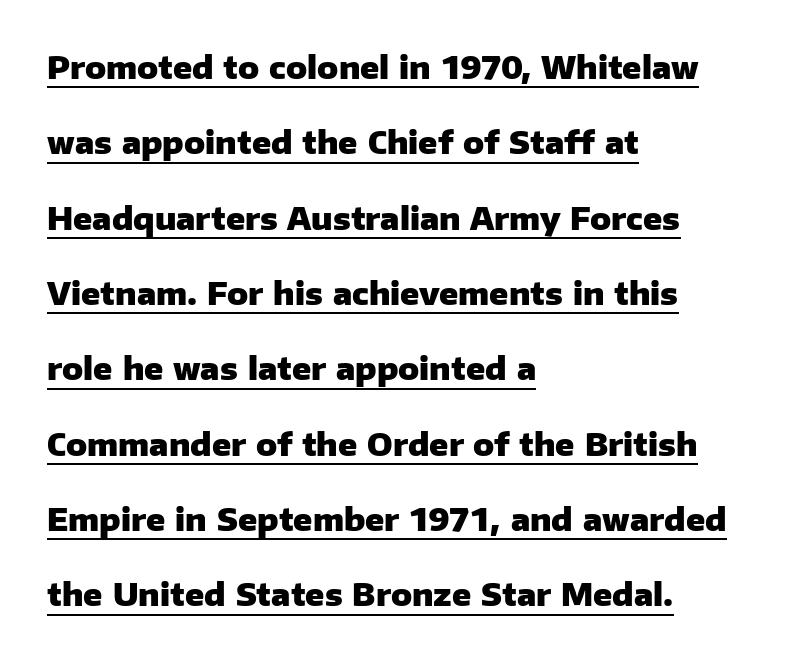
{"serif": "no", "italic": "no", "bold": "yes", "weight": "heavy", "width": "normal", "stroke_contrast": "low", "x_height": "medium", "monospaced": "no", "underline": "yes", "align": "left", "line_spacing": "loose", "line_spacing_ratio": 2.43, "letter_spacing": "normal", "letter_spacing_em": 0.0, "glyph_px": 31}
